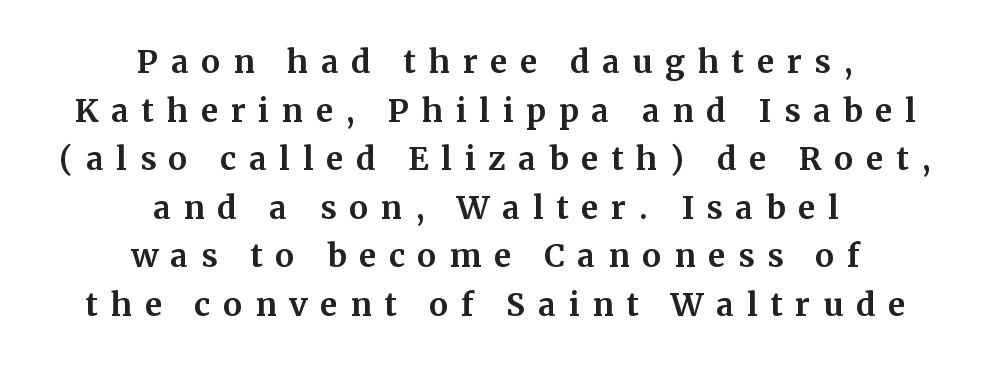
The image shows 43 px serif type, upright; set centered, tight line spacing (1.13x), unusually wide letter spacing (+0.29 em), not underlined; medium stroke contrast and a medium x-height.
